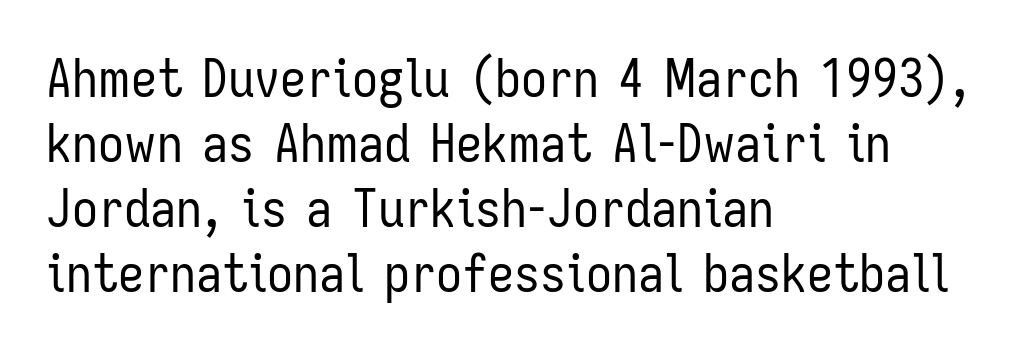
No heavy texture on the line: the type isn't bold. You can tell it's not italic because the verticals are truly vertical. The rendering uses natural spacing where letterforms have individual widths. Between one letter and the next there's only the usual sliver of space.
